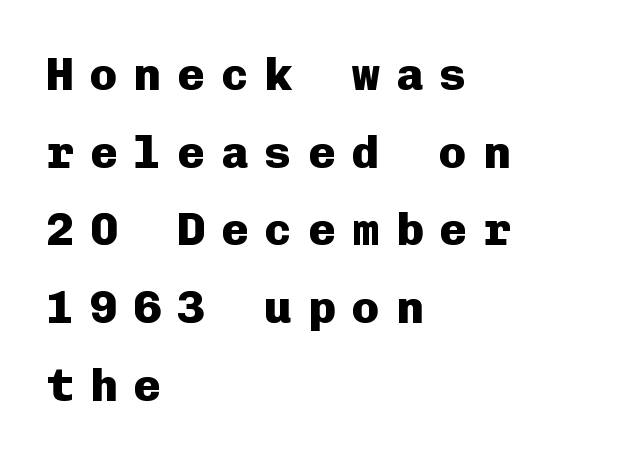
The typesetting leans heavy: a genuine bold. What stands out about the letter spacing? Its width — letters are far apart. Look at the bottom of the vertical strokes: they stop flat, with no serifs. Characters remain perfectly vertical along every line.
